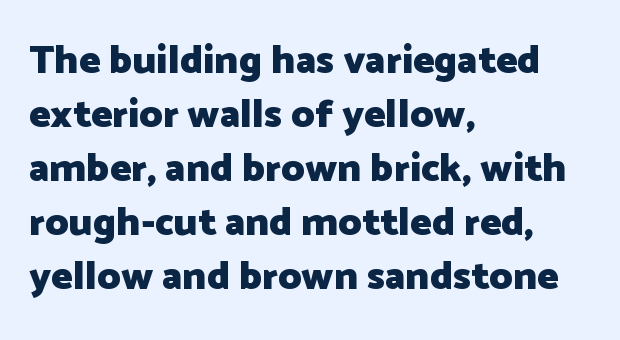
Q: Is the text bold? A: Yes.
Q: Is the text italic (slanted)? A: No, it is upright.
Q: Is the typeface a serif or a sans-serif typeface? A: Sans-serif.
Q: Is the text underlined? A: No.
Q: How is the paragraph aligned? A: Left-aligned.
Q: Is the spacing between letters normal or unusually wide? A: Normal.
Q: Is the spacing between lines tight, normal or loose? A: Normal.
Q: Width (condensed, normal, or wide)? A: Normal.
Q: Stroke contrast? A: Low.
Q: x-height? A: Medium.
Q: Monospaced? A: No.
